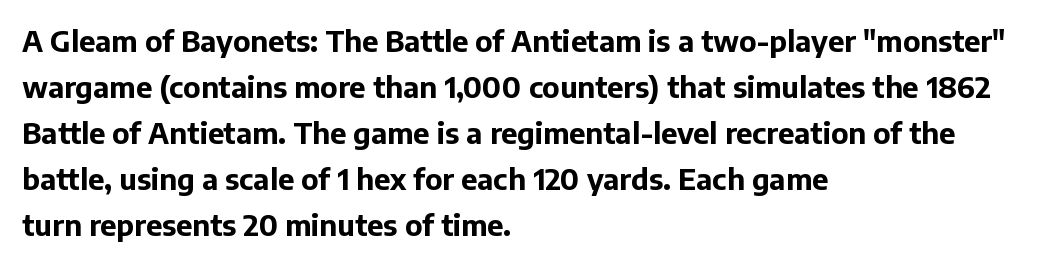
{"serif": "no", "italic": "no", "bold": "yes", "weight": "bold", "width": "normal", "stroke_contrast": "low", "x_height": "medium", "monospaced": "no", "underline": "no", "align": "left", "line_spacing": "normal", "line_spacing_ratio": 1.59, "letter_spacing": "normal", "letter_spacing_em": 0.0, "glyph_px": 29}
